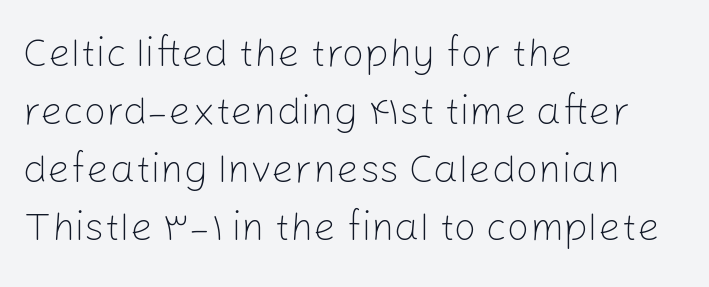
The image shows 40 px light sans-serif type, upright; set left-aligned, normal line spacing (1.45x), normal letter spacing, not underlined; low stroke contrast and a medium x-height.
